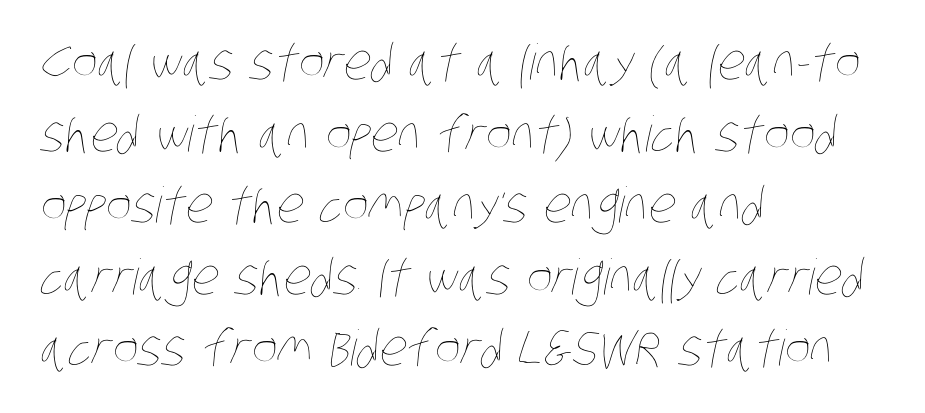
The paragraph has a hard left edge and a soft right edge. Tracking here is standard; glyphs follow each other at the usual distance. The passage shown is not bold in any degree. Normally led — the rows are evenly, conventionally spaced.
